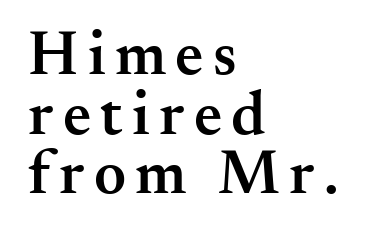
Q: Is the text bold? A: Semi-bold.
Q: Is the text italic (slanted)? A: No, it is upright.
Q: Is the typeface a serif or a sans-serif typeface? A: Serif.
Q: Is the text underlined? A: No.
Q: How is the paragraph aligned? A: Left-aligned.
Q: Is the spacing between lines tight, normal or loose? A: Tight.
Q: Width (condensed, normal, or wide)? A: Normal.
Q: Stroke contrast? A: Medium.
Q: x-height? A: Small.
Q: Monospaced? A: No.
